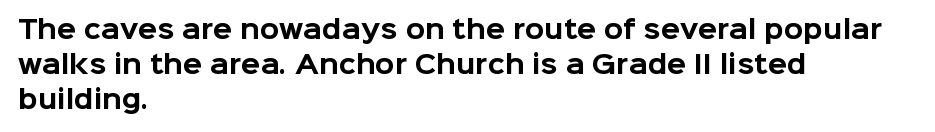
Nope, not italic — everything's standing straight. Regular leading. Teacher's note: observe the even left margin — that is flush-left alignment. The space beneath each line is pristine and unruled. Glyph-to-glyph distance matches everyday printed text.
